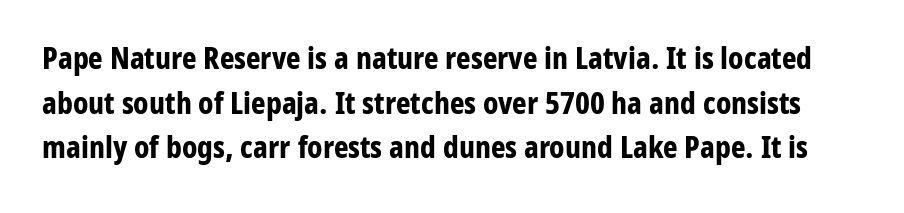
{"serif": "no", "italic": "no", "bold": "yes", "weight": "bold", "width": "condensed", "stroke_contrast": "low", "x_height": "medium", "monospaced": "no", "underline": "no", "line_spacing": "normal", "line_spacing_ratio": 1.44, "letter_spacing": "normal", "letter_spacing_em": 0.0, "glyph_px": 31}
